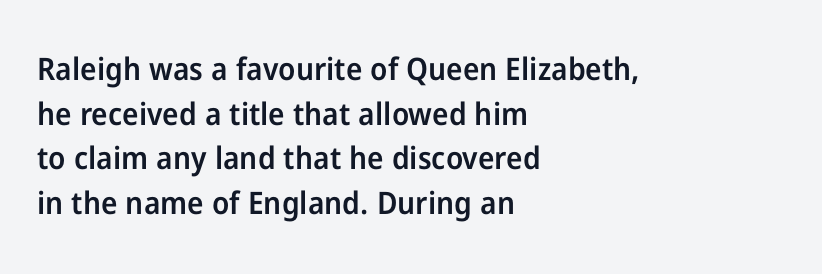
Has an underline been added? It has not. In terms of letterform style, serifs are entirely absent. Every stem runs plumb, perpendicular to the baseline. Each word holds together tightly as a unit, with standard inter-letter gaps. In CSS terms this would be text-align: left. These lines sit exactly where default settings would place them.
